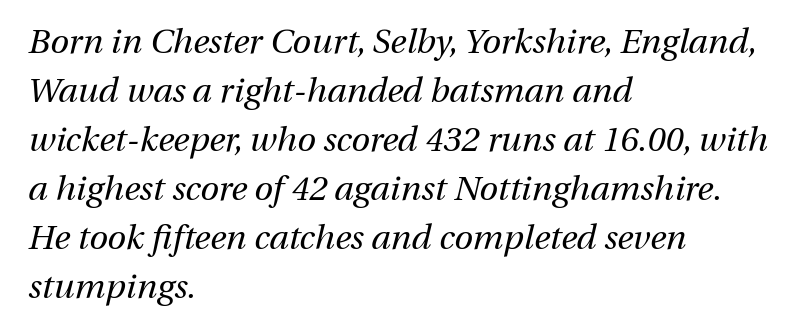
Every row of glyphs begins at an identical x-position on the left. Quick note: interline space is typical. The string is rendered with underlining switched off. A typesetter would call this zero additional tracking. The passage shown is typed in a proportional face where columns would drift. Quick note: italic.
